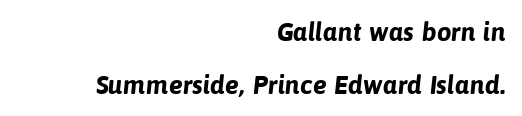
The image shows 26 px bold type; set right-aligned, loose line spacing (2.02x), normal letter spacing, not underlined.
